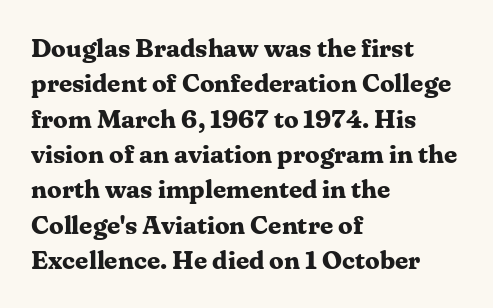
The image shows 26 px bold type, upright; set left-aligned, normal line spacing (1.36x), normal letter spacing, not underlined.
